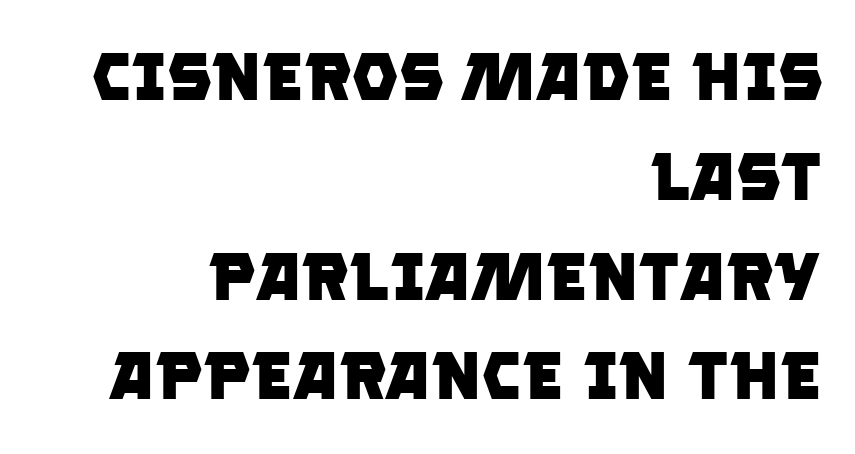
The image shows 67 px heavy sans-serif type; set right-aligned, normal line spacing (1.49x), normal letter spacing, not underlined; low stroke contrast and a large x-height.
